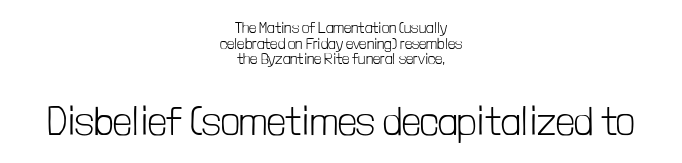
{"serif": "no", "italic": "no", "bold": "no", "weight": "light", "width": "condensed", "stroke_contrast": "low", "x_height": "medium", "monospaced": "no", "underline": "no", "align": "center", "line_spacing": "tight", "line_spacing_ratio": 0.97, "letter_spacing": "normal", "letter_spacing_em": 0.0, "larger_block": "second", "size_ratio": 2.56, "glyph_px": 41}
